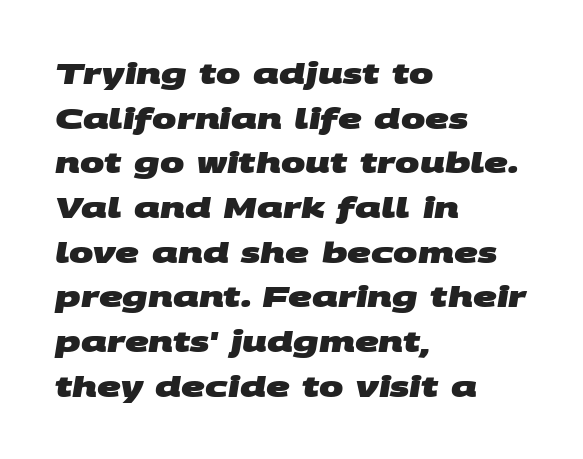
{"serif": "no", "bold": "yes", "weight": "heavy", "width": "wide", "stroke_contrast": "medium", "x_height": "large", "monospaced": "no", "underline": "no", "align": "left", "line_spacing": "normal", "line_spacing_ratio": 1.54, "letter_spacing": "normal", "letter_spacing_em": 0.0, "glyph_px": 29}
